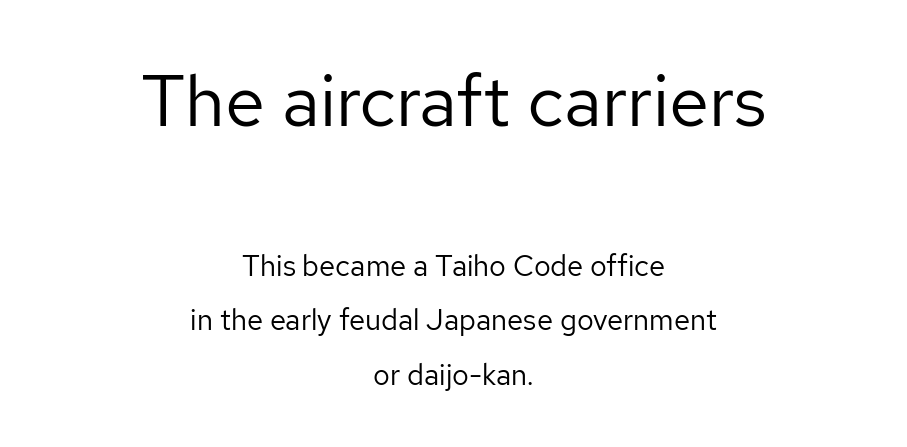
Q: Is the text bold? A: No.
Q: Is the text italic (slanted)? A: No, it is upright.
Q: Is the typeface a serif or a sans-serif typeface? A: Sans-serif.
Q: Is the text underlined? A: No.
Q: How is the paragraph aligned? A: Centered.
Q: Is the spacing between letters normal or unusually wide? A: Normal.
Q: Which block of text is set in a larger size, the first (top) or the second (bottom)? A: The first (top) one.
Q: Width (condensed, normal, or wide)? A: Normal.
Q: Stroke contrast? A: Low.
Q: x-height? A: Medium.
Q: Monospaced? A: No.
